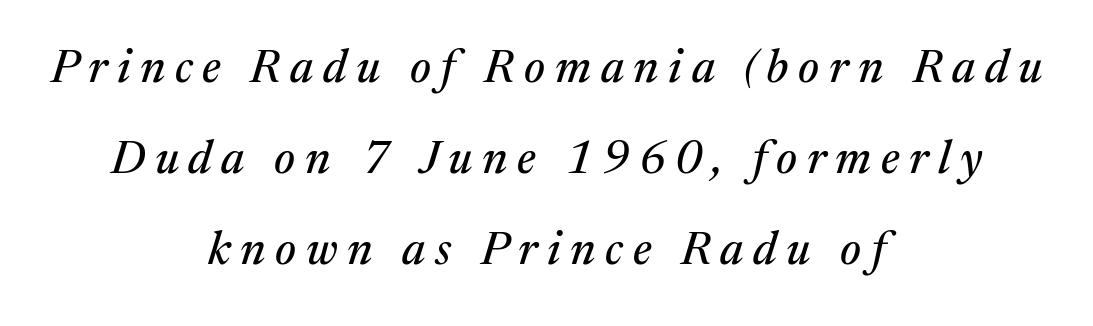
Observe the wide spacing: letters keep a clear distance from each other. The lines in this sample share a center point and differ in where they start and stop. The axis of the letterforms is tilted away from vertical. Does the type have serifs? Yes, each stem ends in a small foot. Character widths vary here, with narrow letters taking less room than wide ones.
